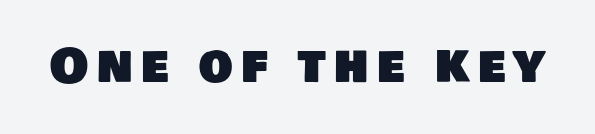
Q: Is the typeface a serif or a sans-serif typeface? A: Sans-serif.
Q: Is the text underlined? A: No.
Q: Width (condensed, normal, or wide)? A: Normal.
Q: Stroke contrast? A: Low.
Q: x-height? A: Large.
Q: Monospaced? A: No.
